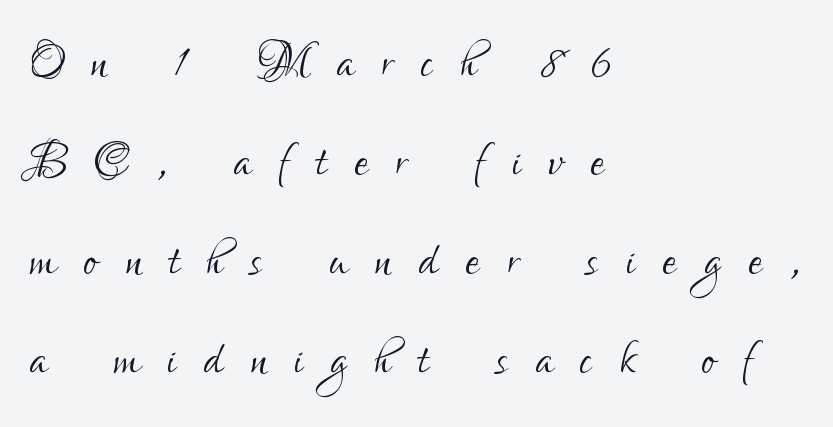
Vertically, the passage feels balanced, rows spaced as you'd expect. Compared with a typical body face, this is equally light or lighter still. The font family rendered here belongs to the sans-serif group. Caption: expanded tracking, letters set apart. The letters advance in unequal steps, a hallmark of proportional type. Honestly, there is no underline to notice here at all.
